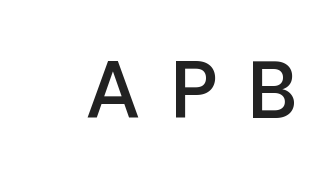
{"serif": "no", "italic": "no", "bold": "semi", "weight": "semibold", "width": "normal", "stroke_contrast": "low", "x_height": "medium", "monospaced": "no", "underline": "no", "letter_spacing": "wide", "letter_spacing_em": 0.38, "glyph_px": 80}
